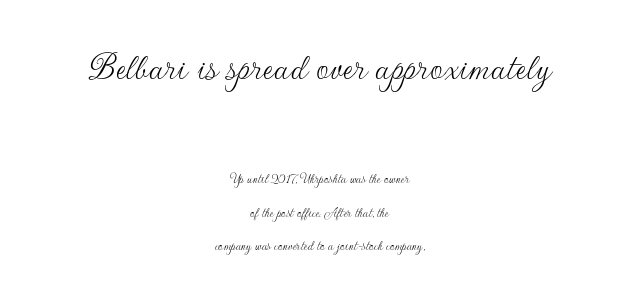
The image shows 40 px thin sans-serif type; set centered, loose line spacing (2.38x), normal letter spacing, not underlined; the first (top) block is 2.86x larger; low stroke contrast and a small x-height.
